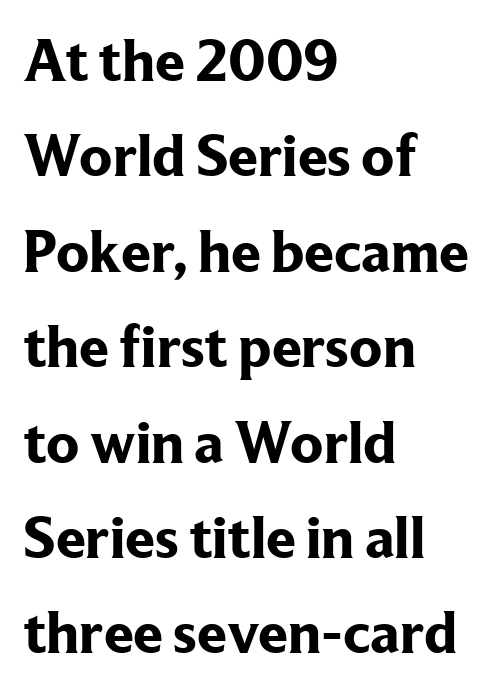
The image shows 60 px bold serif type, upright; set left-aligned, normal line spacing (1.59x), normal letter spacing, not underlined; low stroke contrast and a medium x-height.
